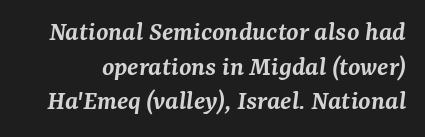
{"serif": "yes", "italic": "yes", "lean": "right", "slant_degrees": 7, "bold": "semi", "weight": "semibold", "width": "normal", "stroke_contrast": "medium", "x_height": "medium", "monospaced": "no", "underline": "no", "line_spacing_ratio": 1.24, "letter_spacing": "normal", "letter_spacing_em": 0.0, "glyph_px": 28}
